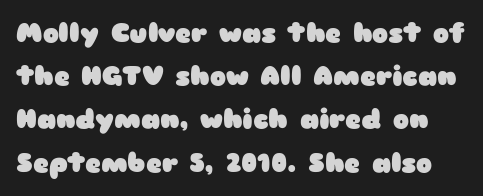
Notice how thick the strokes are: this is what a full bold looks like. No word sits above an underline. You can tell it's not italic because the verticals are truly vertical. The line-height multiplier appears to be the usual default.
